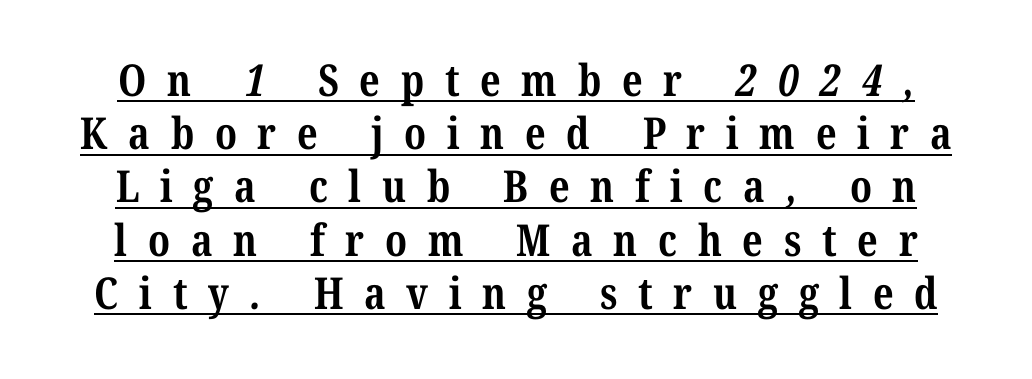
The image shows 44 px bold, condensed serif type; set line spacing 1.21x, unusually wide letter spacing (+0.47 em), underlined; medium stroke contrast and a medium x-height.
